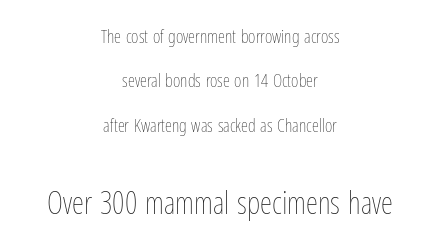
{"italic": "no", "bold": "no", "weight": "thin", "width": "condensed", "stroke_contrast": "low", "x_height": "medium", "monospaced": "no", "underline": "no", "align": "center", "line_spacing": "loose", "line_spacing_ratio": 2.46, "letter_spacing": "normal", "letter_spacing_em": 0.0, "larger_block": "second", "size_ratio": 1.72, "glyph_px": 31}
